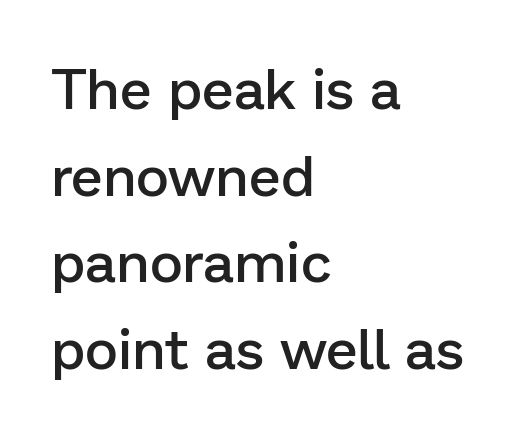
Q: Is the text bold? A: Semi-bold.
Q: Is the text italic (slanted)? A: No, it is upright.
Q: Is the typeface a serif or a sans-serif typeface? A: Sans-serif.
Q: Is the text underlined? A: No.
Q: How is the paragraph aligned? A: Left-aligned.
Q: Is the spacing between letters normal or unusually wide? A: Normal.
Q: Is the spacing between lines tight, normal or loose? A: Normal.
Q: Width (condensed, normal, or wide)? A: Normal.
Q: Stroke contrast? A: Low.
Q: x-height? A: Medium.
Q: Monospaced? A: No.
